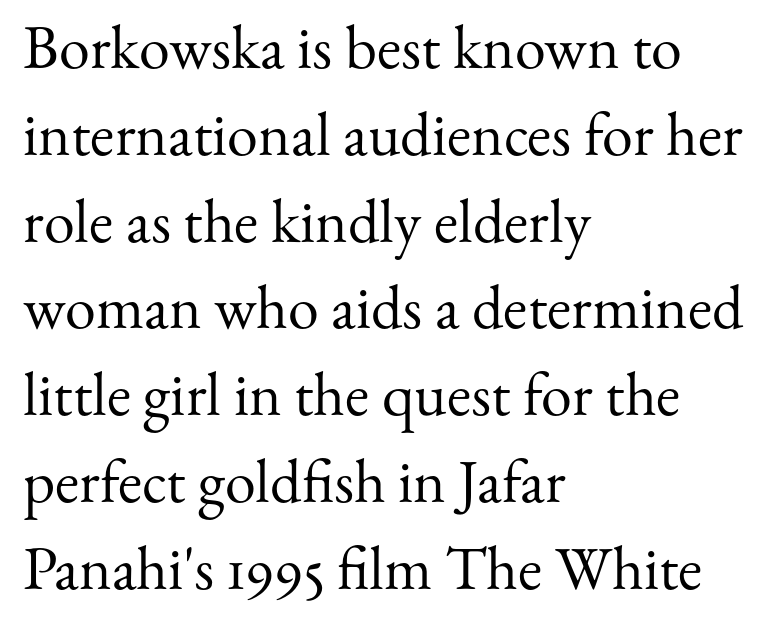
Q: Is the text bold? A: No.
Q: Is the text italic (slanted)? A: No, it is upright.
Q: Is the typeface a serif or a sans-serif typeface? A: Serif.
Q: Is the text underlined? A: No.
Q: How is the paragraph aligned? A: Left-aligned.
Q: Is the spacing between letters normal or unusually wide? A: Normal.
Q: Is the spacing between lines tight, normal or loose? A: Normal.
Q: Width (condensed, normal, or wide)? A: Normal.
Q: Stroke contrast? A: Medium.
Q: x-height? A: Small.
Q: Monospaced? A: No.
